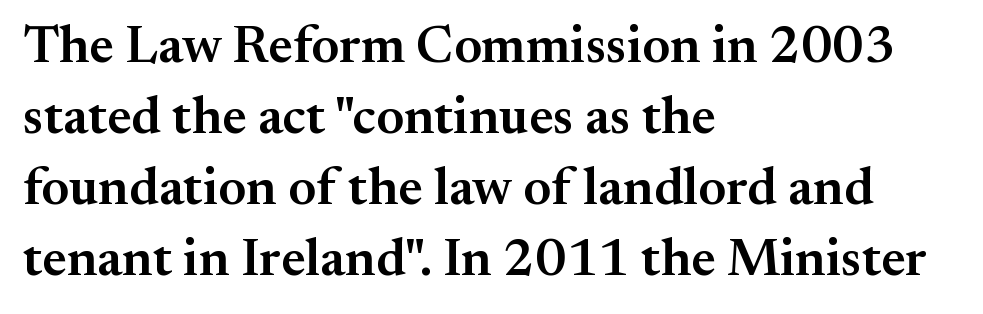
Q: Is the text bold? A: Semi-bold.
Q: Is the text italic (slanted)? A: No, it is upright.
Q: Is the typeface a serif or a sans-serif typeface? A: Serif.
Q: Is the text underlined? A: No.
Q: How is the paragraph aligned? A: Left-aligned.
Q: Is the spacing between letters normal or unusually wide? A: Normal.
Q: Is the spacing between lines tight, normal or loose? A: Normal.
Q: Width (condensed, normal, or wide)? A: Normal.
Q: Stroke contrast? A: Medium.
Q: x-height? A: Small.
Q: Monospaced? A: No.
